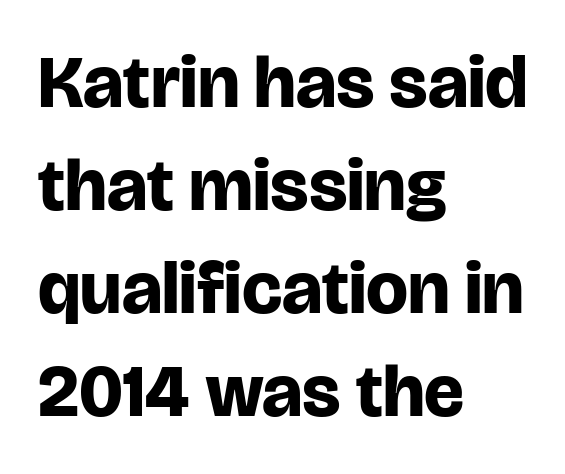
{"serif": "no", "italic": "no", "bold": "yes", "weight": "bold", "width": "normal", "stroke_contrast": "low", "x_height": "large", "monospaced": "no", "underline": "no", "align": "left", "line_spacing": "normal", "line_spacing_ratio": 1.39, "letter_spacing": "normal", "letter_spacing_em": 0.0, "glyph_px": 74}
